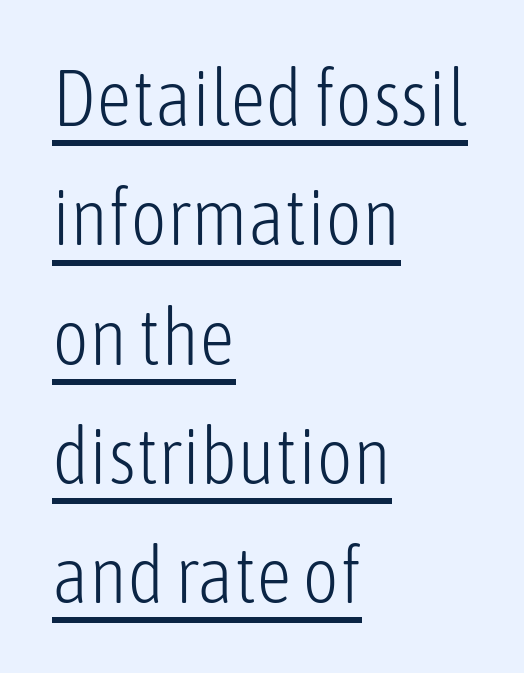
The image shows 79 px light, condensed sans-serif type, upright; set left-aligned, normal line spacing (1.51x), normal letter spacing, underlined; low stroke contrast and a medium x-height.
